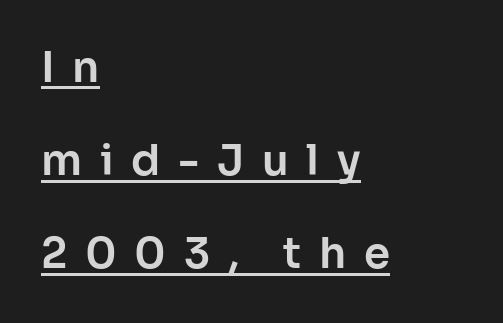
The image shows 42 px sans-serif type, upright; set left-aligned, loose line spacing (2.22x), unusually wide letter spacing (+0.42 em), underlined; low stroke contrast and a medium x-height.
